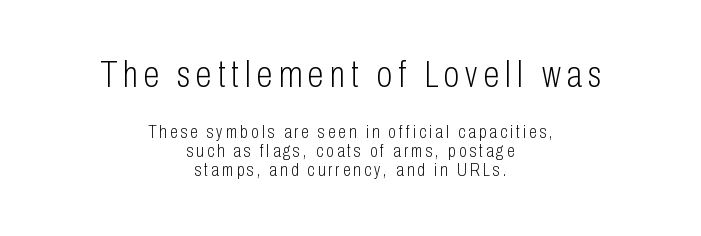
The emphasis by scale lands on block number one, above. Horizontal alignment here is central, giving a formal, balanced look. This sample has the flowing, uneven cadence of proportional lettering. This sample trades vertical openness for compactness between lines. The passage shown is not bold in any degree. The words here are not underlined.
